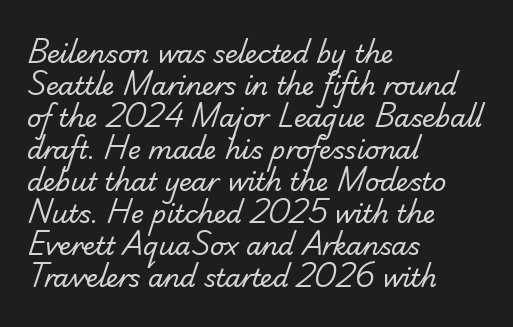
{"bold": "no", "underline": "no", "align": "left", "line_spacing": "normal", "line_spacing_ratio": 1.28, "letter_spacing": "normal", "letter_spacing_em": 0.0, "glyph_px": 25}
